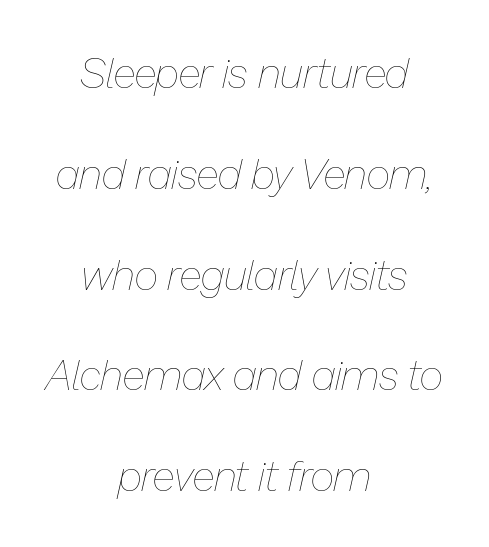
Q: Is the text bold? A: No.
Q: Is the text italic (slanted)? A: Yes, it leans right by about 13 degrees.
Q: Is the text underlined? A: No.
Q: How is the paragraph aligned? A: Centered.
Q: Is the spacing between letters normal or unusually wide? A: Normal.
Q: Is the spacing between lines tight, normal or loose? A: Loose.
Q: Width (condensed, normal, or wide)? A: Normal.
Q: Stroke contrast? A: Low.
Q: x-height? A: Medium.
Q: Monospaced? A: No.
